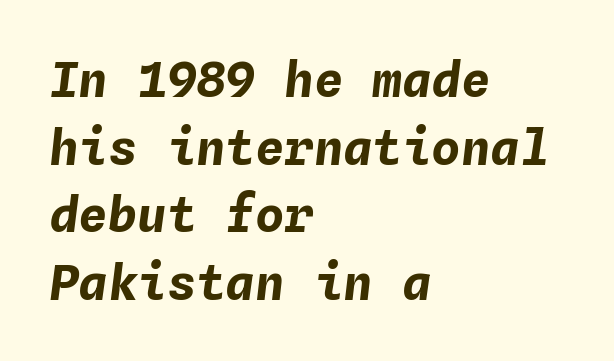
{"italic": "yes", "lean": "right", "slant_degrees": 4, "bold": "yes", "weight": "bold", "width": "normal", "stroke_contrast": "low", "x_height": "medium", "monospaced": "yes", "underline": "no", "align": "left", "line_spacing": "normal", "line_spacing_ratio": 1.38, "letter_spacing": "normal", "letter_spacing_em": 0.0, "glyph_px": 49}
